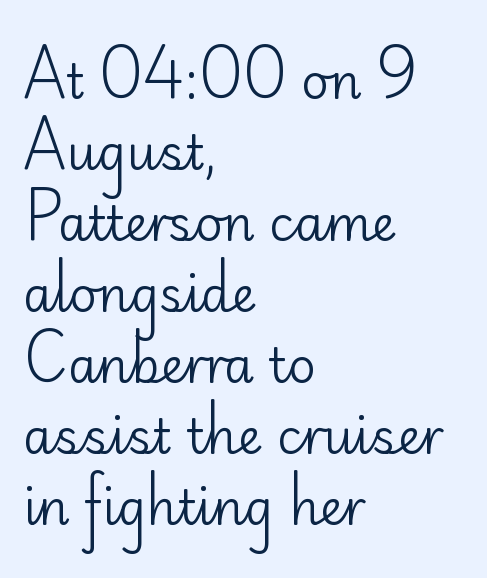
The space between consecutive lines is moderate. You could not count columns in this text — the font is proportionally spaced. You could call the tracking neutral — neither tight nor loose. The compositor pushed each line to the left boundary. These lines are composed in type without serifs.
